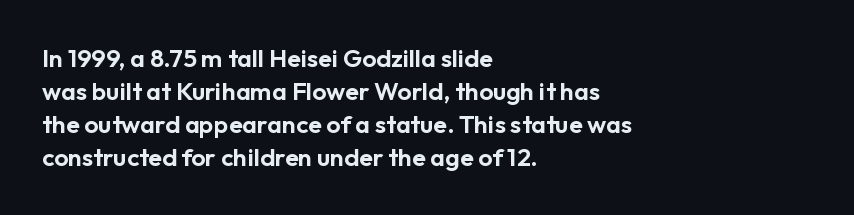
Every row of glyphs begins at an identical x-position on the left. Words appear dense and cohesive because spacing is normal. Unlike italic type, these characters show no tilt at all. Vertical spacing — default. Check under the words: just untouched page.
